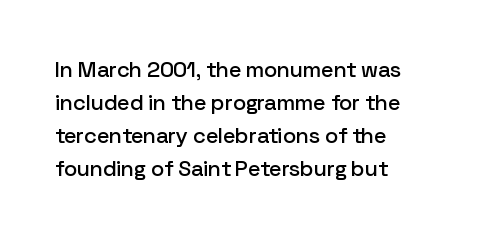
{"italic": "no", "underline": "no", "line_spacing": "normal", "line_spacing_ratio": 1.5, "letter_spacing": "normal", "letter_spacing_em": 0.0, "glyph_px": 22}
